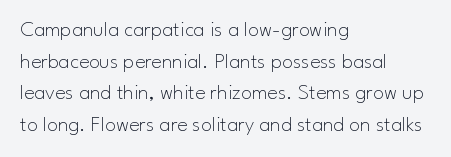
Ordinary non-slanted type is in use. Whoever set this chose a conventional vertical rhythm. Nothing unusual about the tracking: characters are spaced as the font intends. Every row of glyphs begins at an identical x-position on the left.
